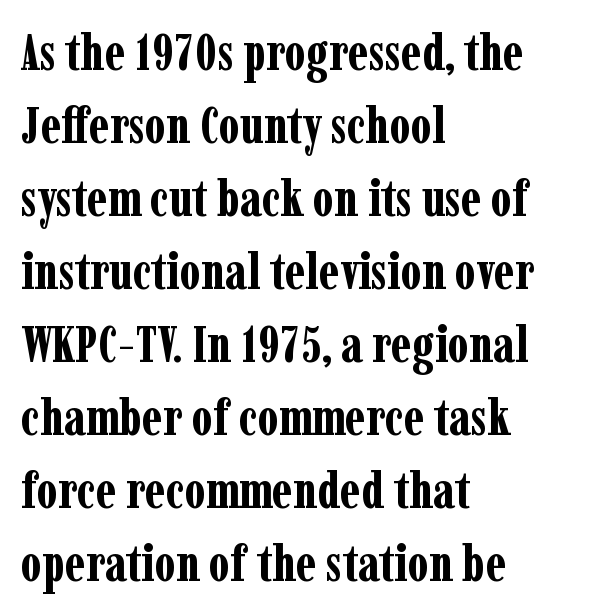
The image shows 51 px bold, condensed serif type, upright; set left-aligned, normal line spacing (1.43x), normal letter spacing, not underlined; low stroke contrast and a medium x-height.
